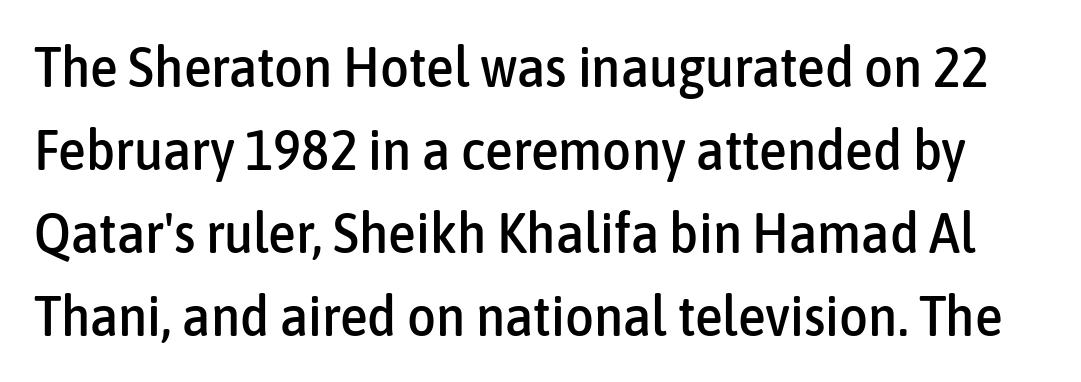
Here the designer chose a conventional face with non-uniform glyph widths. Serifs: no, the terminals of the letterforms are clean. The baseline area is clear. What's the leading like? Ordinary, nothing unusual. The letterforms sit shoulder to shoulder at normal distance. In terms of posture, this sample is upright.
